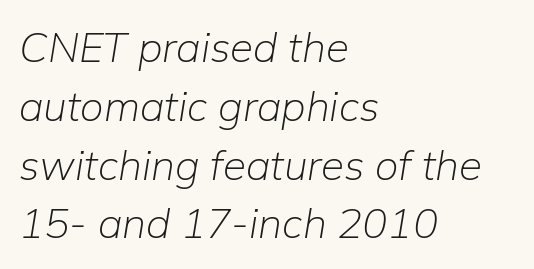
Q: Is the text bold? A: No.
Q: Is the text italic (slanted)? A: Yes, it leans right by about 9 degrees.
Q: Is the text underlined? A: No.
Q: How is the paragraph aligned? A: Left-aligned.
Q: Is the spacing between letters normal or unusually wide? A: Normal.
Q: Is the spacing between lines tight, normal or loose? A: Normal.
Q: Width (condensed, normal, or wide)? A: Normal.
Q: Stroke contrast? A: Low.
Q: x-height? A: Medium.
Q: Monospaced? A: No.
